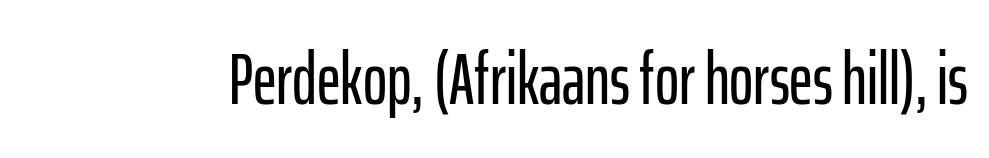
{"serif": "no", "italic": "no", "width": "condensed", "stroke_contrast": "low", "x_height": "medium", "monospaced": "no", "underline": "no", "letter_spacing": "normal", "letter_spacing_em": 0.0, "glyph_px": 73}
